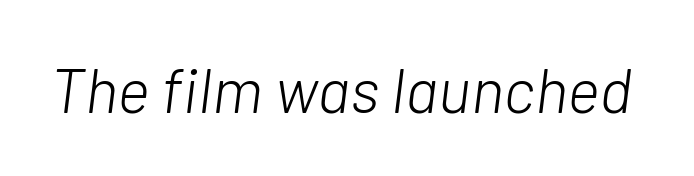
Q: Is the text bold? A: No.
Q: Is the text italic (slanted)? A: Yes, it leans right by about 7 degrees.
Q: Is the text underlined? A: No.
Q: Is the spacing between letters normal or unusually wide? A: Normal.
Q: Width (condensed, normal, or wide)? A: Normal.
Q: Stroke contrast? A: Low.
Q: x-height? A: Medium.
Q: Monospaced? A: No.
